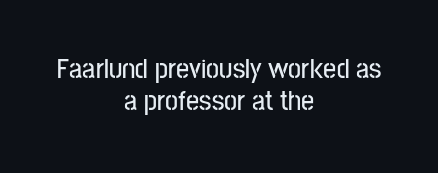
The image shows 29 px condensed sans-serif type, upright; set centered, tight line spacing (1.11x), normal letter spacing, not underlined; low stroke contrast and a medium x-height.
